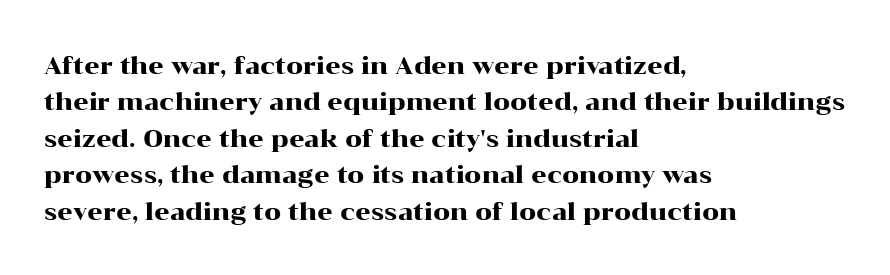
The image shows 24 px text type, upright; set left-aligned, normal line spacing (1.52x), normal letter spacing, not underlined.
